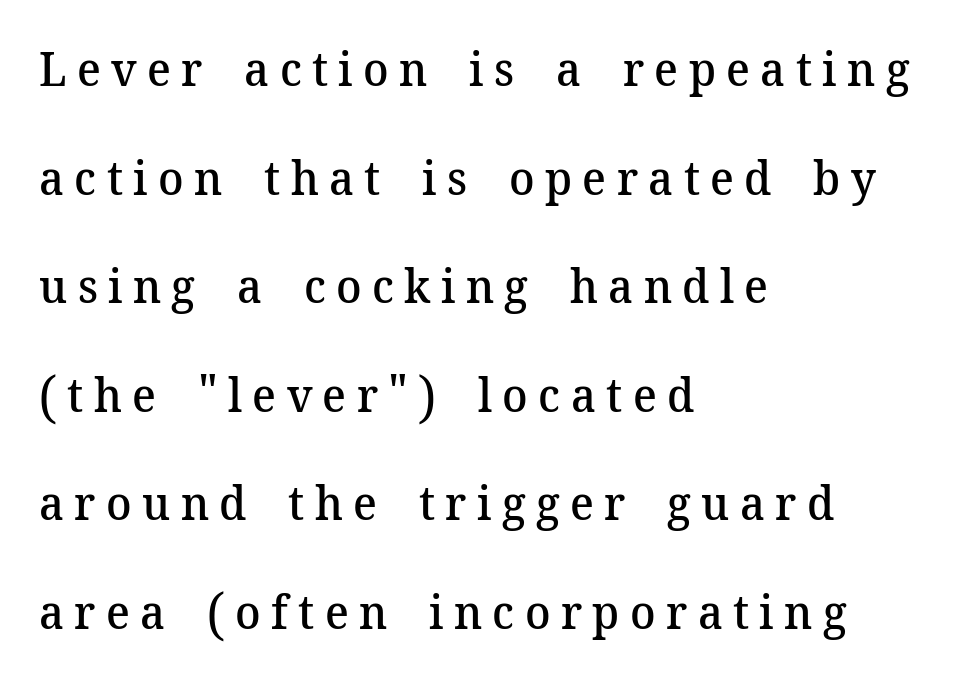
{"serif": "yes", "italic": "no", "bold": "semi", "weight": "semibold", "width": "normal", "stroke_contrast": "medium", "x_height": "medium", "monospaced": "no", "underline": "no", "align": "left", "line_spacing": "loose", "line_spacing_ratio": 2.31, "letter_spacing": "wide", "letter_spacing_em": 0.22, "glyph_px": 47}
